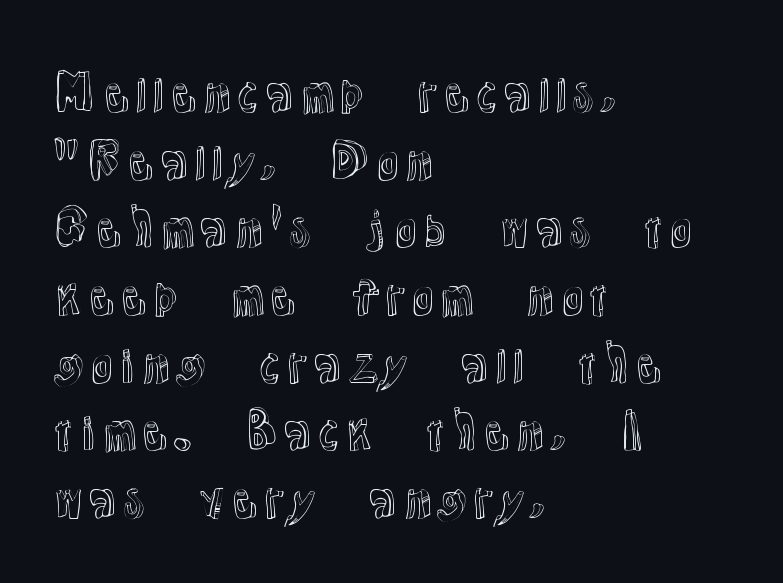
The image shows 48 px text type, upright; set left-aligned, normal line spacing (1.41x), normal letter spacing, not underlined; a medium x-height.
